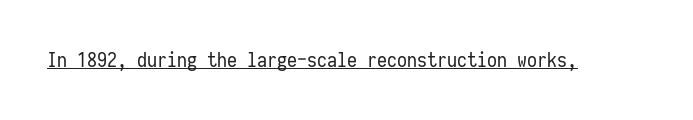
The image shows 20 px text type, upright; set normal letter spacing, underlined.
